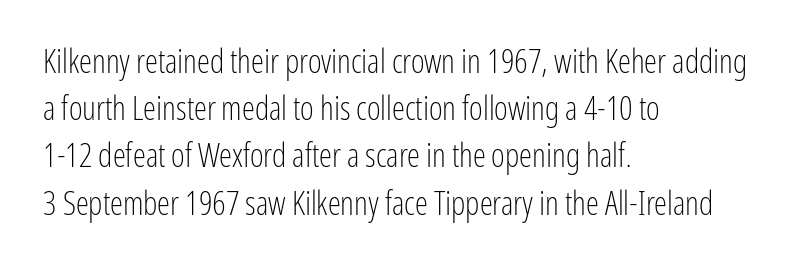
This rendering leaves character spacing at its baseline value. The face looks like a standard text weight, possibly lighter. The glyphs in this specimen are sans serif. Only glyphs here, with clear space below each row.
